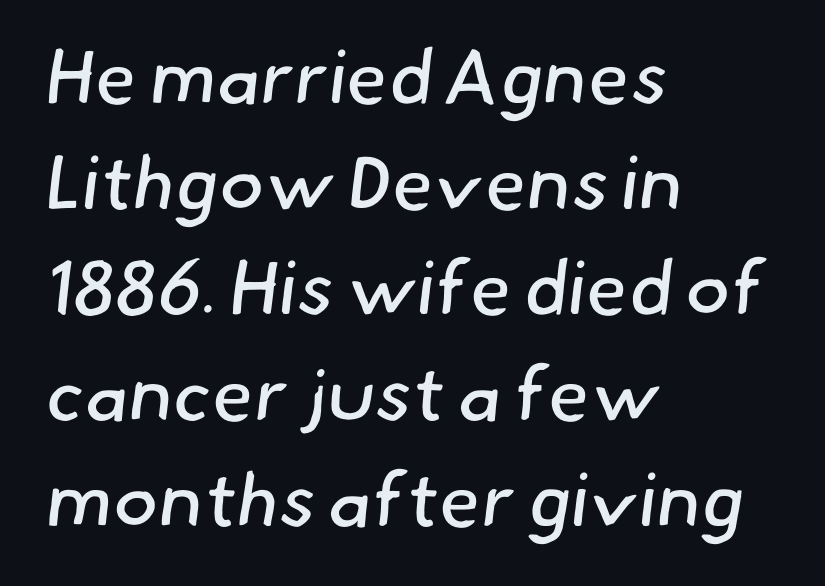
A typesetter would call this proportional, since set widths differ per character. All the whitespace from short lines collects on the right. Descender tails drop into unmarked territory. Notice how descenders clear the ascenders below comfortably — that's standard leading.
